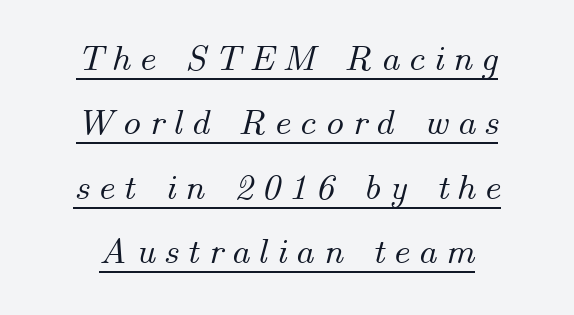
The image shows 37 px text type, italic (leaning right); set centered, line spacing 1.74x, unusually wide letter spacing (+0.22 em), underlined; medium stroke contrast and a small x-height.
